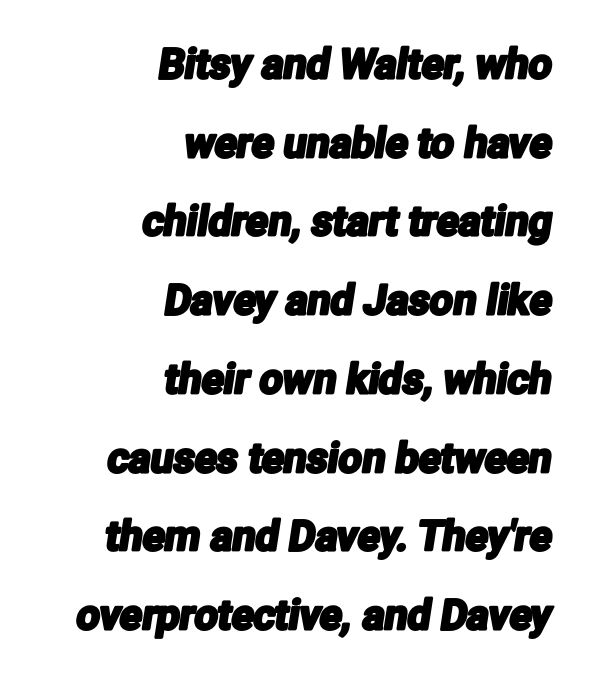
Notice the wide empty band between every row — that's loose leading. These lines are set flush right with a ragged left edge. The space beneath each line is pristine and unruled. This rendering leaves character spacing at its baseline value.
